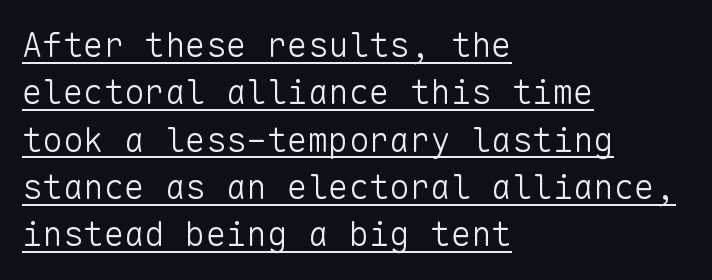
The image shows 34 px light sans-serif type, upright, monospaced; set left-aligned, normal line spacing (1.39x), normal letter spacing, underlined; low stroke contrast and a medium x-height.
